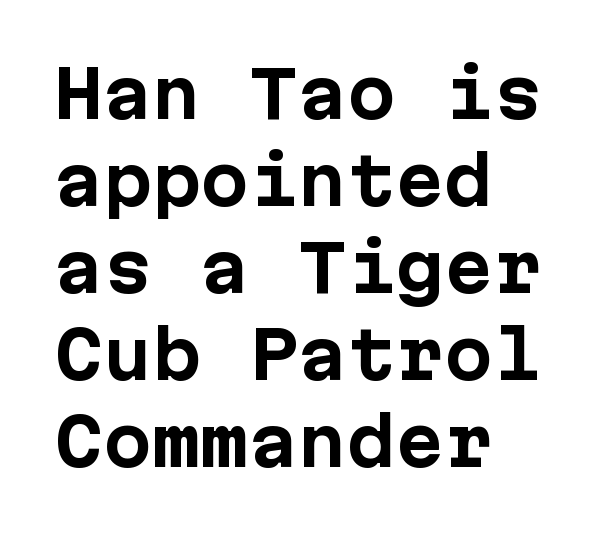
Q: Is the text bold? A: Yes.
Q: Is the text italic (slanted)? A: No, it is upright.
Q: Is the typeface a serif or a sans-serif typeface? A: Sans-serif.
Q: Is the text underlined? A: No.
Q: How is the paragraph aligned? A: Left-aligned.
Q: Is the spacing between letters normal or unusually wide? A: Normal.
Q: Is the spacing between lines tight, normal or loose? A: Normal.
Q: Width (condensed, normal, or wide)? A: Normal.
Q: Stroke contrast? A: Low.
Q: x-height? A: Medium.
